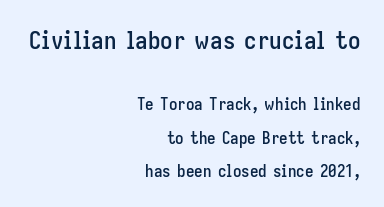
The upper block of text is set noticeably larger than the block beneath it. Characters follow at the spacing the type designer built in. The passage is arranged like a letterhead date or caption credit — flush right. This is roman type, the default non-slanted kind.
